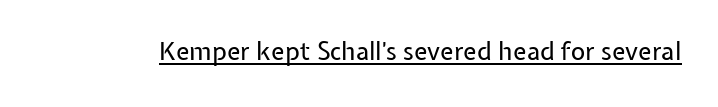
The letterforms sit at book weight or below. Posture: upright roman. Here the glyphs are tracked normally, forming tight word shapes. The words here are underlined.
